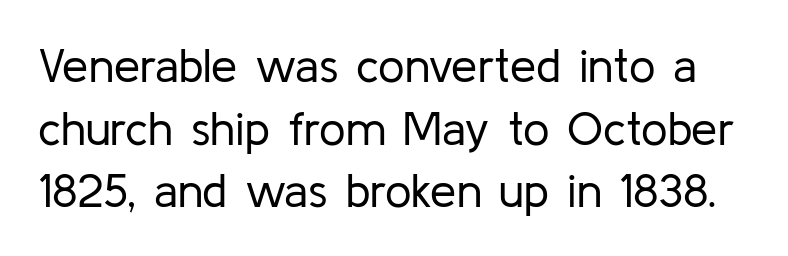
{"serif": "no", "italic": "no", "bold": "no", "weight": "regular", "width": "normal", "stroke_contrast": "low", "x_height": "medium", "monospaced": "no", "underline": "no", "line_spacing": "normal", "line_spacing_ratio": 1.33, "letter_spacing": "normal", "letter_spacing_em": 0.0, "glyph_px": 47}
